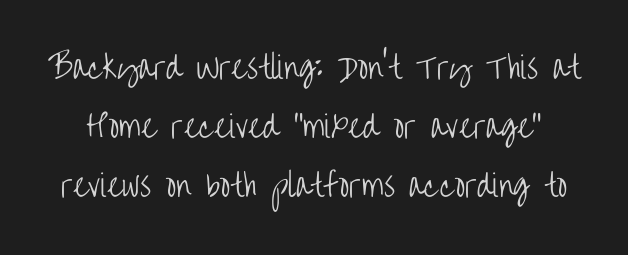
The image shows 30 px light, condensed sans-serif type, upright; set loose line spacing (1.97x), normal letter spacing, not underlined; low stroke contrast and a large x-height.
